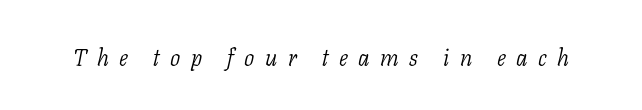
The image shows 23 px text type, italic (leaning right); set unusually wide letter spacing (+0.45 em), not underlined.
